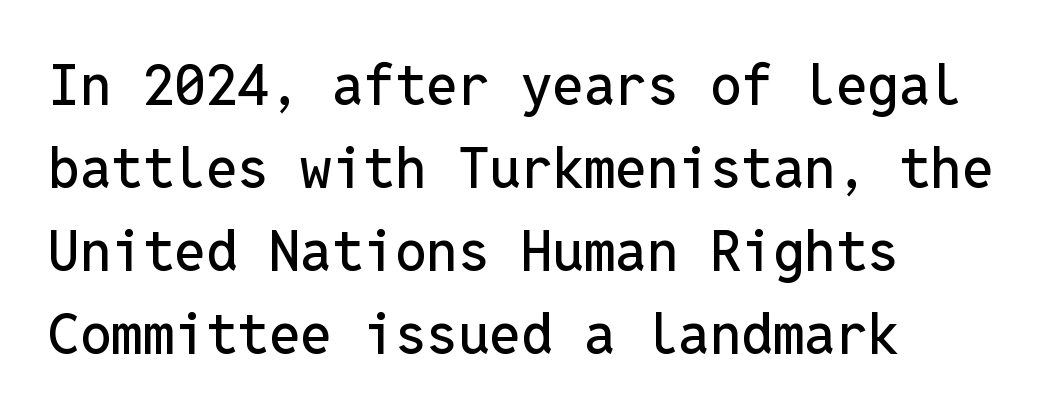
Q: Is the text italic (slanted)? A: No, it is upright.
Q: Is the typeface a serif or a sans-serif typeface? A: Sans-serif.
Q: Is the text underlined? A: No.
Q: How is the paragraph aligned? A: Left-aligned.
Q: Is the spacing between letters normal or unusually wide? A: Normal.
Q: Is the spacing between lines tight, normal or loose? A: Normal.
Q: Width (condensed, normal, or wide)? A: Normal.
Q: Stroke contrast? A: Low.
Q: x-height? A: Medium.
Q: Monospaced? A: Yes.
